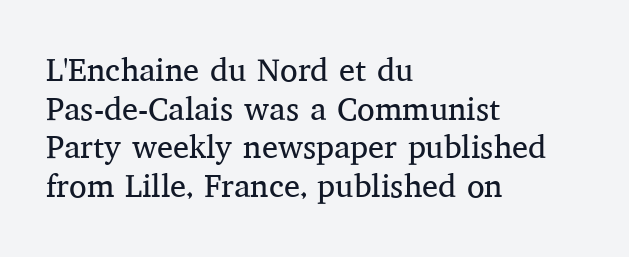
{"serif": "yes", "italic": "no", "bold": "no", "weight": "regular", "width": "normal", "stroke_contrast": "medium", "x_height": "medium", "monospaced": "no", "underline": "no", "align": "left", "line_spacing_ratio": 1.21, "letter_spacing": "normal", "letter_spacing_em": 0.0, "glyph_px": 32}
